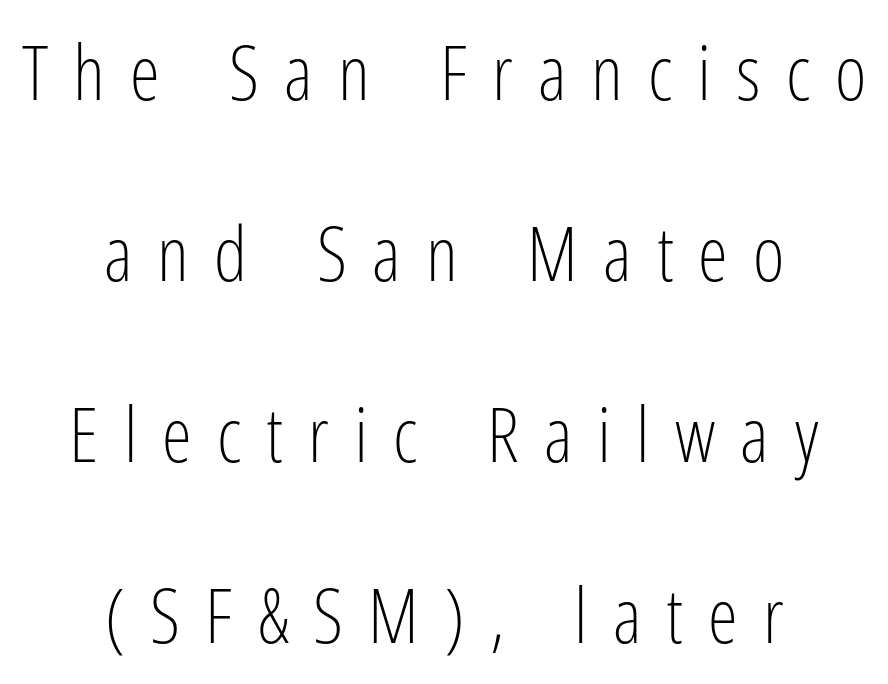
Q: Is the text bold? A: No.
Q: Is the text italic (slanted)? A: No, it is upright.
Q: Is the typeface a serif or a sans-serif typeface? A: Sans-serif.
Q: Is the text underlined? A: No.
Q: How is the paragraph aligned? A: Centered.
Q: Is the spacing between letters normal or unusually wide? A: Unusually wide.
Q: Is the spacing between lines tight, normal or loose? A: Loose.
Q: Width (condensed, normal, or wide)? A: Condensed.
Q: Stroke contrast? A: Low.
Q: x-height? A: Medium.
Q: Monospaced? A: No.
